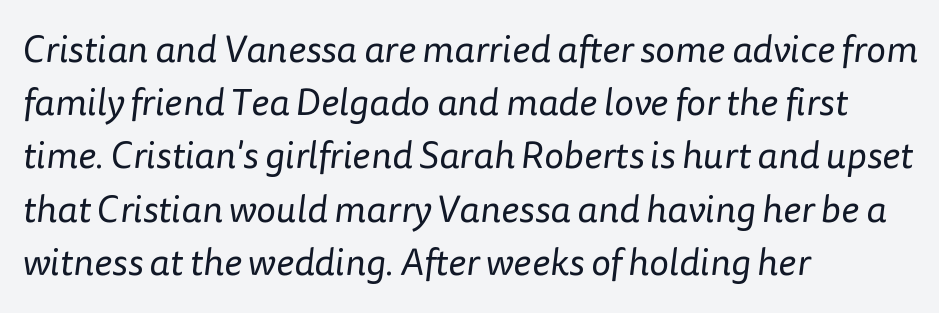
Q: Is the text bold? A: No.
Q: Is the typeface a serif or a sans-serif typeface? A: Sans-serif.
Q: Is the text underlined? A: No.
Q: How is the paragraph aligned? A: Left-aligned.
Q: Is the spacing between letters normal or unusually wide? A: Normal.
Q: Is the spacing between lines tight, normal or loose? A: Normal.
Q: Width (condensed, normal, or wide)? A: Normal.
Q: Stroke contrast? A: Low.
Q: x-height? A: Medium.
Q: Monospaced? A: No.
